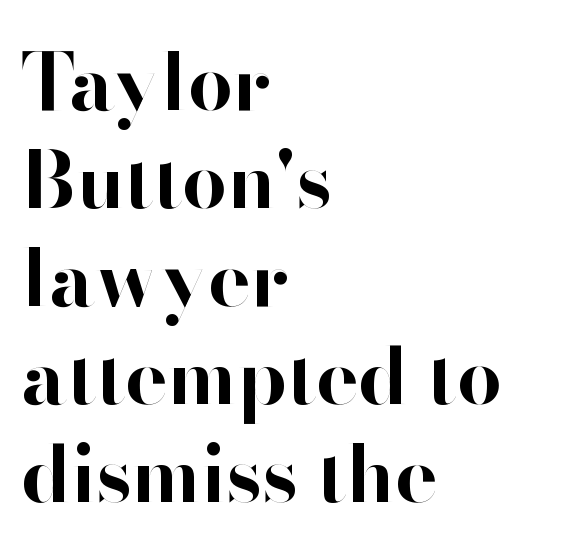
Q: Is the text bold? A: Yes.
Q: Is the text italic (slanted)? A: No, it is upright.
Q: Is the typeface a serif or a sans-serif typeface? A: Sans-serif.
Q: Is the text underlined? A: No.
Q: How is the paragraph aligned? A: Left-aligned.
Q: Is the spacing between letters normal or unusually wide? A: Normal.
Q: Width (condensed, normal, or wide)? A: Normal.
Q: Stroke contrast? A: High.
Q: x-height? A: Small.
Q: Monospaced? A: No.
